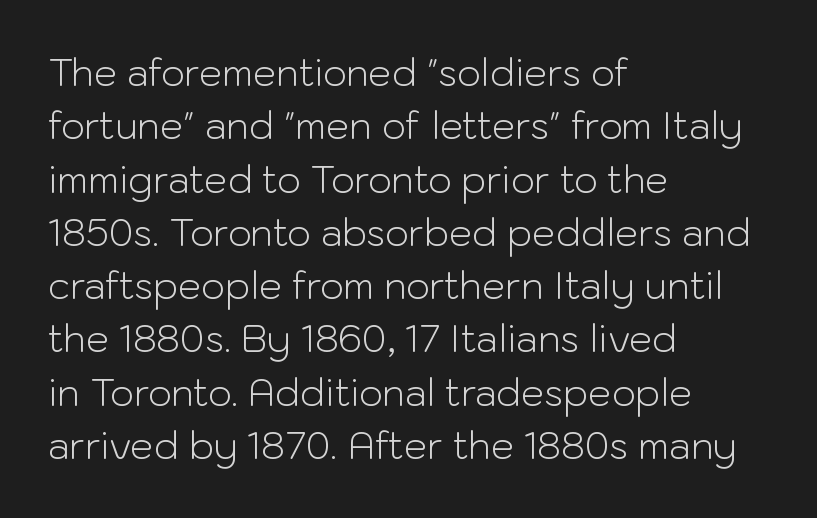
Q: Is the text bold? A: No.
Q: Is the text italic (slanted)? A: No, it is upright.
Q: Is the typeface a serif or a sans-serif typeface? A: Sans-serif.
Q: Is the text underlined? A: No.
Q: How is the paragraph aligned? A: Left-aligned.
Q: Is the spacing between letters normal or unusually wide? A: Normal.
Q: Is the spacing between lines tight, normal or loose? A: Normal.
Q: Width (condensed, normal, or wide)? A: Normal.
Q: Stroke contrast? A: Low.
Q: x-height? A: Medium.
Q: Monospaced? A: No.
